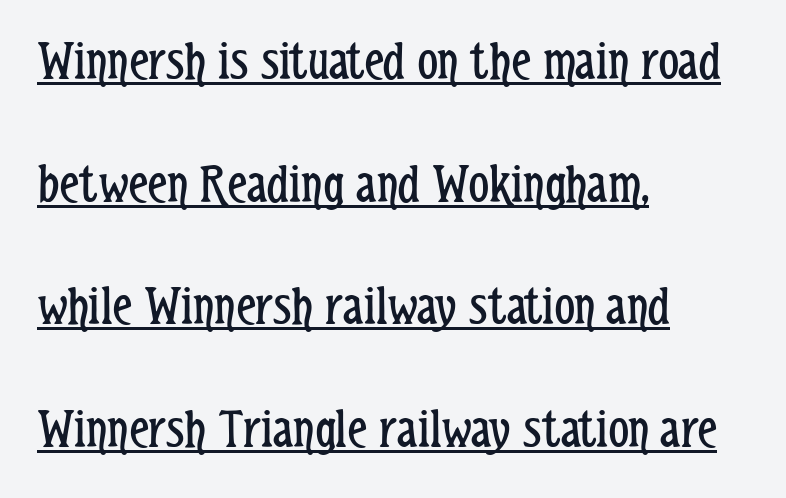
Heaviness? Minimal to ordinary, like unemphasized prose. The typeface chosen for these lines omits serifs. A student would call this left alignment; a typographer would say flush left, rag right. The tracking reads as untouched default to a designer's eye. The block of text is sparse from top to bottom, with ample space between rows.
